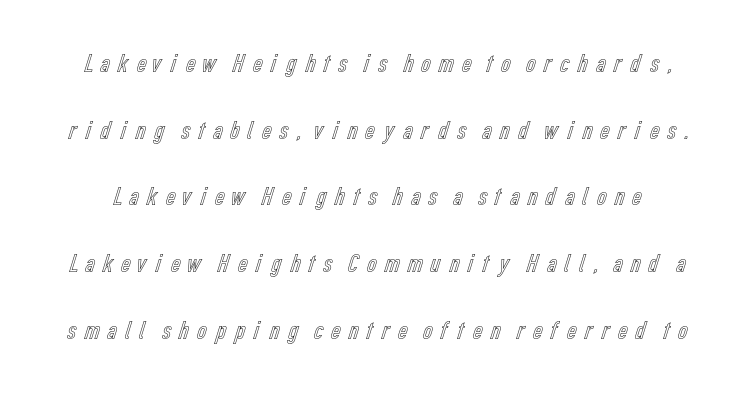
The image shows 27 px text type; set loose line spacing (2.47x), not underlined.
